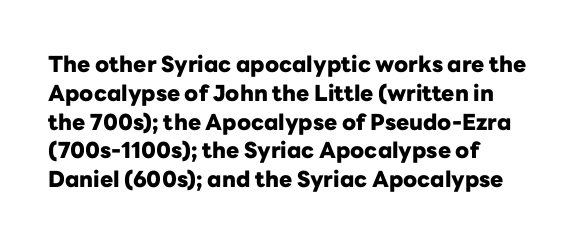
{"italic": "no", "bold": "yes", "underline": "no", "align": "left", "line_spacing": "normal", "line_spacing_ratio": 1.31, "letter_spacing": "normal", "letter_spacing_em": 0.0, "glyph_px": 22}
